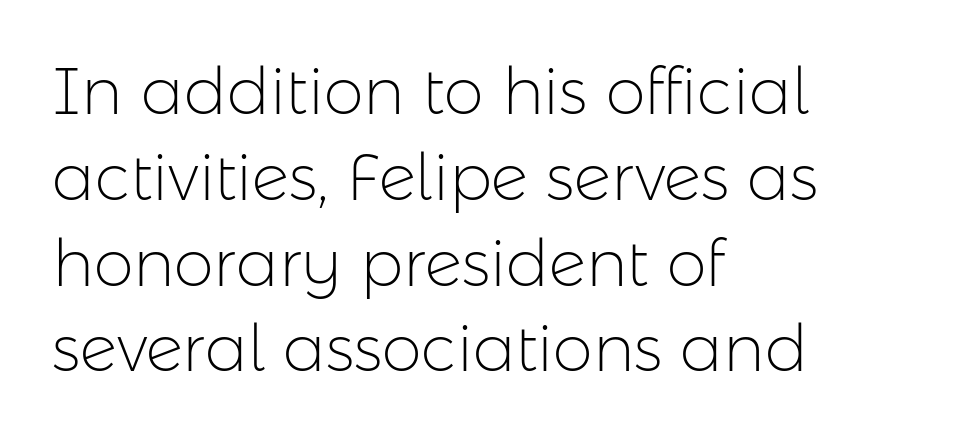
Q: Is the text bold? A: No.
Q: Is the text italic (slanted)? A: No, it is upright.
Q: Is the typeface a serif or a sans-serif typeface? A: Sans-serif.
Q: Is the text underlined? A: No.
Q: How is the paragraph aligned? A: Left-aligned.
Q: Is the spacing between letters normal or unusually wide? A: Normal.
Q: Is the spacing between lines tight, normal or loose? A: Normal.
Q: Width (condensed, normal, or wide)? A: Normal.
Q: Stroke contrast? A: Low.
Q: x-height? A: Medium.
Q: Monospaced? A: No.
